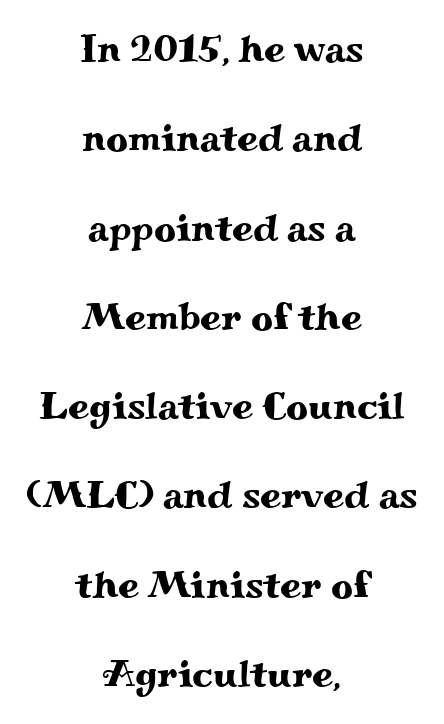
The image shows 38 px wide serif type, upright; set centered, loose line spacing (2.35x), normal letter spacing, not underlined; medium stroke contrast and a small x-height.
